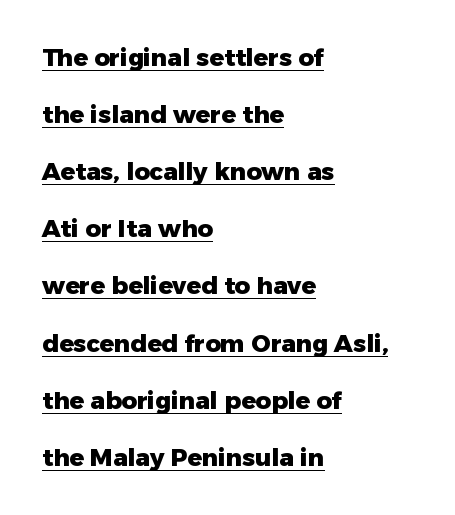
Q: Is the text bold? A: Yes.
Q: Is the text italic (slanted)? A: No, it is upright.
Q: Is the text underlined? A: Yes.
Q: How is the paragraph aligned? A: Left-aligned.
Q: Is the spacing between letters normal or unusually wide? A: Normal.
Q: Is the spacing between lines tight, normal or loose? A: Loose.
